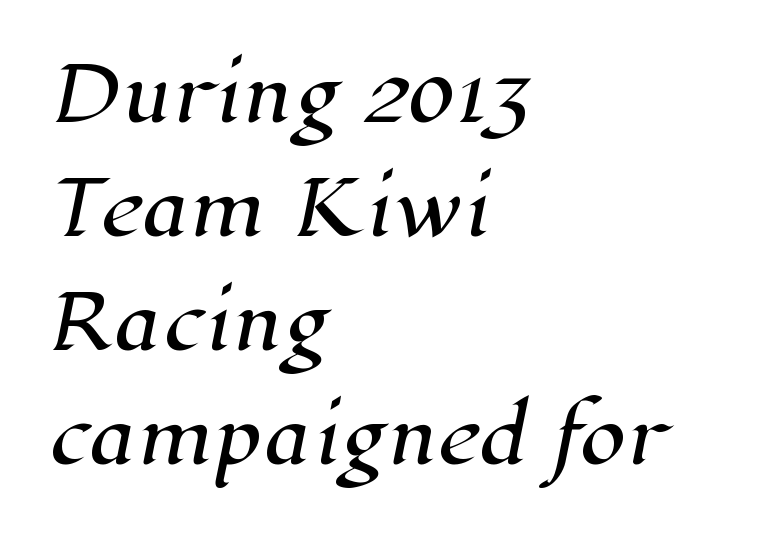
The rendering keeps characters at their native spacing. Line spacing here is normal. Check where the strokes stop: tiny serifs finish them off. Note the varied advance widths — an 'i' is clearly narrower than an 'm'. No word sits above an underline.
